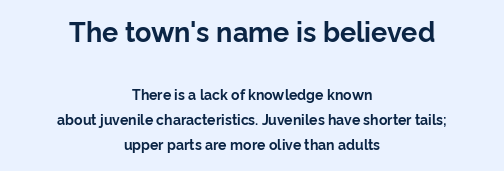
{"italic": "no", "bold": "yes", "underline": "no", "align": "center", "line_spacing_ratio": 1.79, "letter_spacing": "normal", "letter_spacing_em": 0.0, "larger_block": "first", "size_ratio": 1.93, "glyph_px": 27}
